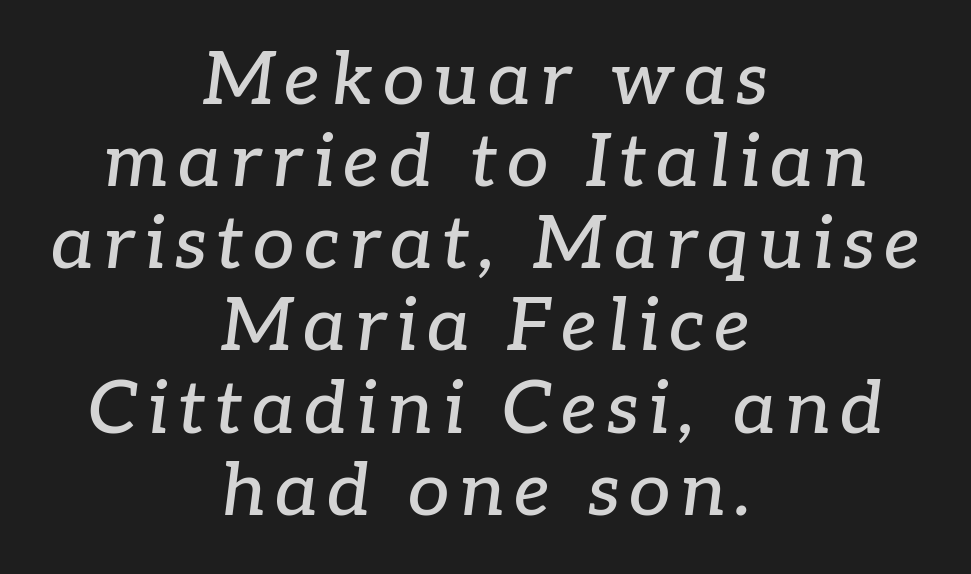
The image shows 74 px serif type, italic (leaning right); set centered, tight line spacing (1.11x), not underlined; low stroke contrast and a medium x-height.
